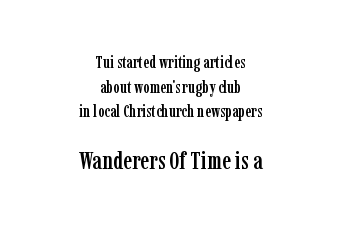
Q: Is the text italic (slanted)? A: No, it is upright.
Q: Is the text underlined? A: No.
Q: How is the paragraph aligned? A: Centered.
Q: Is the spacing between letters normal or unusually wide? A: Normal.
Q: Is the spacing between lines tight, normal or loose? A: Normal.
Q: Which block of text is set in a larger size, the first (top) or the second (bottom)? A: The second (bottom) one.
